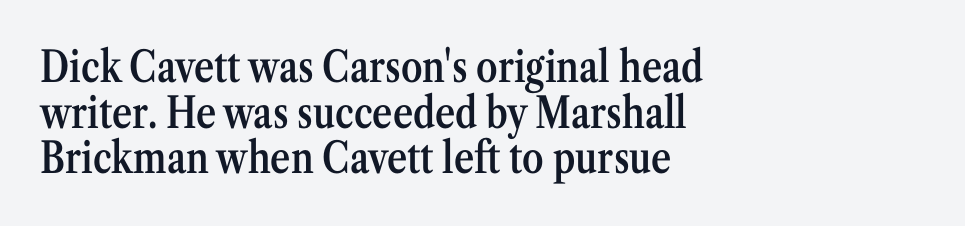
Q: Is the text bold? A: Semi-bold.
Q: Is the text italic (slanted)? A: No, it is upright.
Q: Is the typeface a serif or a sans-serif typeface? A: Serif.
Q: Is the text underlined? A: No.
Q: How is the paragraph aligned? A: Left-aligned.
Q: Is the spacing between letters normal or unusually wide? A: Normal.
Q: Is the spacing between lines tight, normal or loose? A: Tight.
Q: Width (condensed, normal, or wide)? A: Condensed.
Q: Stroke contrast? A: Medium.
Q: x-height? A: Medium.
Q: Monospaced? A: No.
